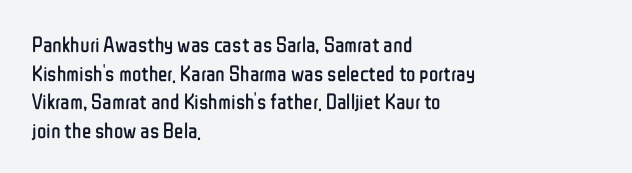
{"italic": "no", "bold": "no", "underline": "no", "align": "left", "line_spacing": "normal", "line_spacing_ratio": 1.3, "letter_spacing": "normal", "letter_spacing_em": 0.0, "glyph_px": 22}
